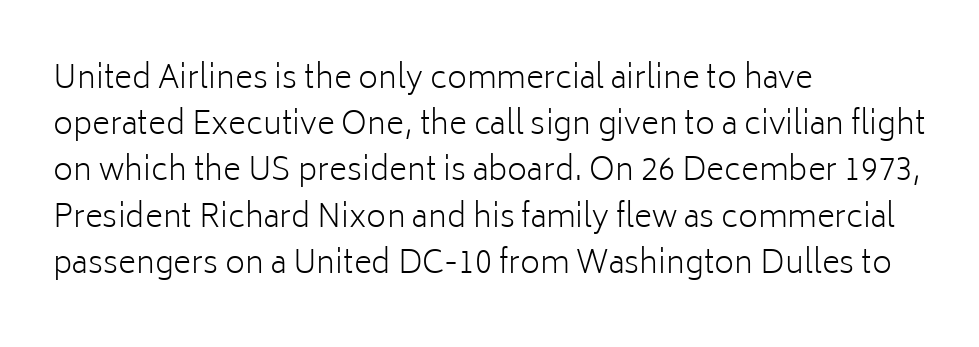
This rendering leaves character spacing at its baseline value. Serif or sans? Sans — the stroke terminals are bare. Line beginnings align vertically; line endings do not. If you drew a line through each stem, it would be perfectly vertical. Stem width sits at or under what a default text font uses.
